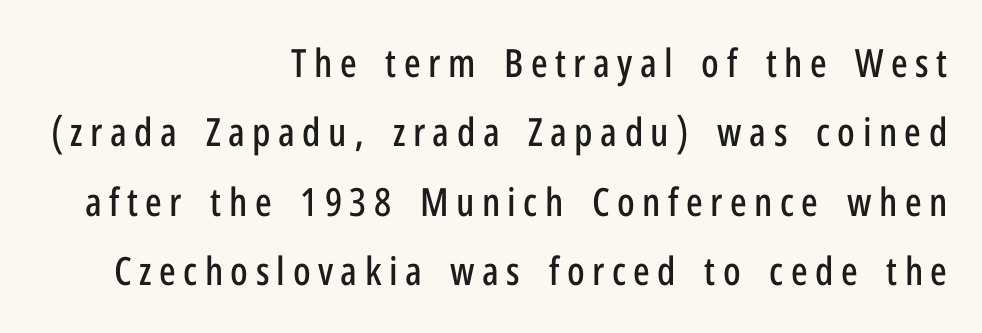
No italicization has been applied; the sample stays upright. The rag falls on the left side of this text block. The letters advance in unequal steps, a hallmark of proportional type. Each letter's strokes conclude bluntly, with no projecting serifs. Letters rest on an invisible, unmarked baseline.
